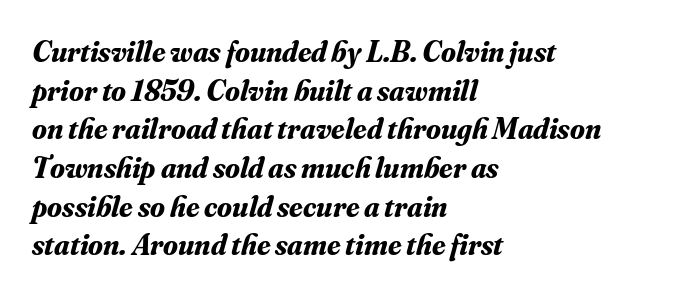
Q: Is the text bold? A: Yes.
Q: Is the text italic (slanted)? A: Yes, it leans right by about 16 degrees.
Q: Is the typeface a serif or a sans-serif typeface? A: Serif.
Q: Is the text underlined? A: No.
Q: How is the paragraph aligned? A: Left-aligned.
Q: Is the spacing between letters normal or unusually wide? A: Normal.
Q: Is the spacing between lines tight, normal or loose? A: Normal.
Q: Width (condensed, normal, or wide)? A: Normal.
Q: Stroke contrast? A: Medium.
Q: x-height? A: Small.
Q: Monospaced? A: No.
